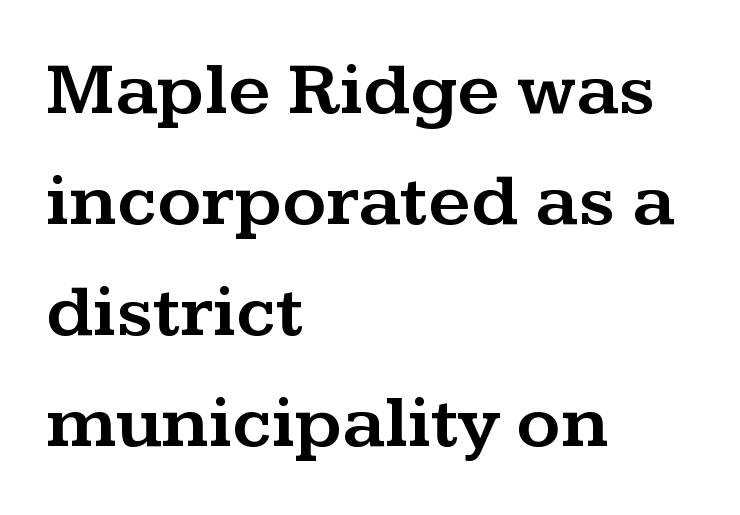
Regarding serifs, this sample has them. Quick note: underline off. Does the leading feel generous? No, just average. Do the characters align in a grid? No, the font is proportional.
